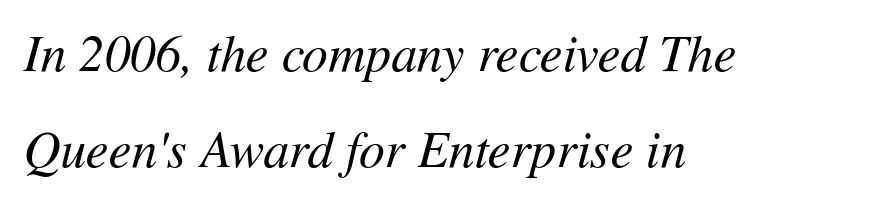
The passage shown leans; its letterforms are oblique. Each letter keeps its own natural width here, so spacing adapts to shape. Stems here are at most as thick as an everyday book face. The foot of each line stays bare and open. Compared with a centered layout, this one pins lines to the left instead. Caption: standard tracking, unaltered.
